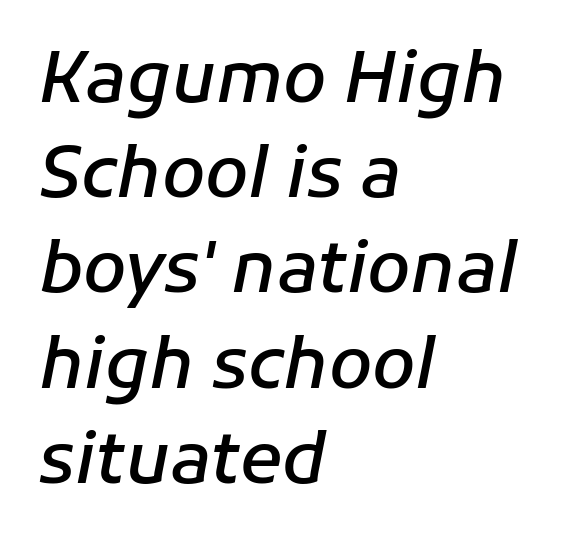
{"italic": "yes", "lean": "right", "slant_degrees": 11, "bold": "semi", "weight": "semibold", "width": "normal", "stroke_contrast": "low", "x_height": "medium", "monospaced": "no", "underline": "no", "align": "left", "line_spacing": "normal", "line_spacing_ratio": 1.36, "letter_spacing": "normal", "letter_spacing_em": 0.0, "glyph_px": 70}
